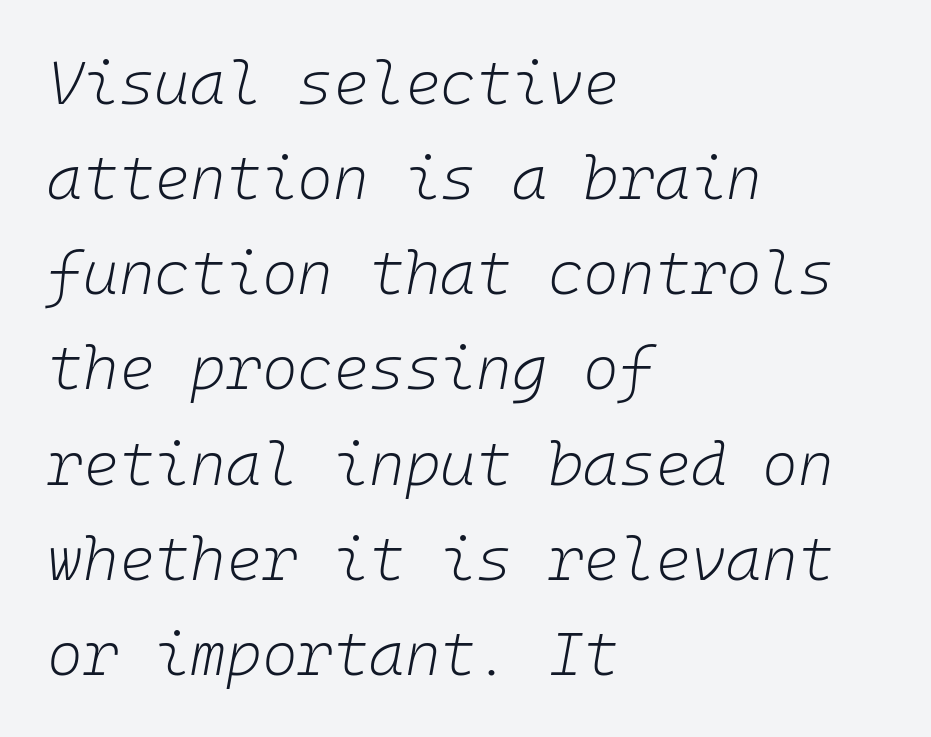
The image shows 61 px light type, italic (leaning right); set left-aligned, normal line spacing (1.56x), normal letter spacing, not underlined; low stroke contrast and a medium x-height.
